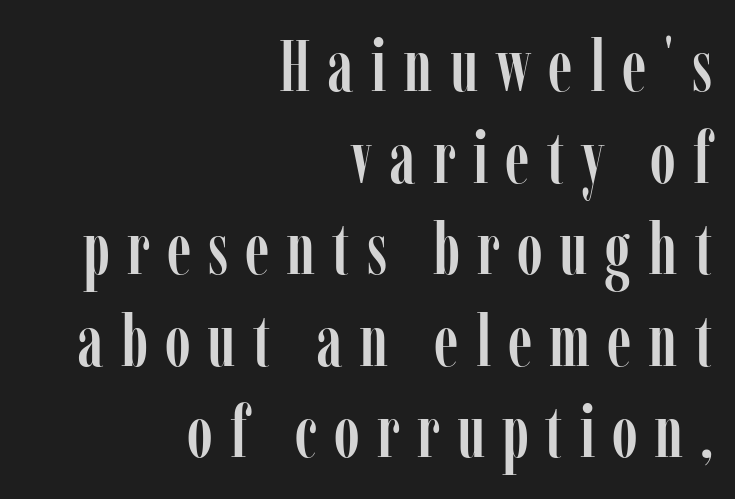
The tracking jumps out immediately: characters are airy and widely separated. Is this a sans? No — the strokes have serifs. Note the varied advance widths — an 'i' is clearly narrower than an 'm'. The passage shown stacks its lines at a standard gap. Each line ends at the same right margin while the left side varies.
